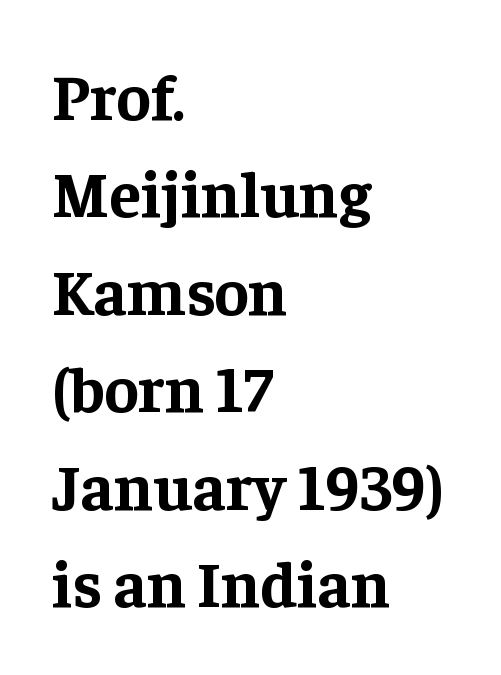
{"serif": "yes", "italic": "no", "bold": "yes", "weight": "bold", "width": "normal", "stroke_contrast": "low", "x_height": "medium", "monospaced": "no", "underline": "no", "align": "left", "line_spacing": "normal", "line_spacing_ratio": 1.5, "letter_spacing": "normal", "letter_spacing_em": 0.0, "glyph_px": 65}
